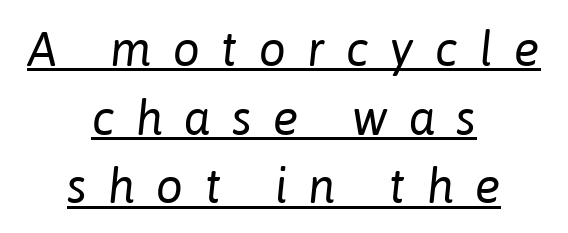
Horizontally, the lines are justified to the midpoint only. The designer left line spacing at the default. Stem width sits at or under what a default text font uses. Students, note that the glyphs here are deliberately spaced far apart.
